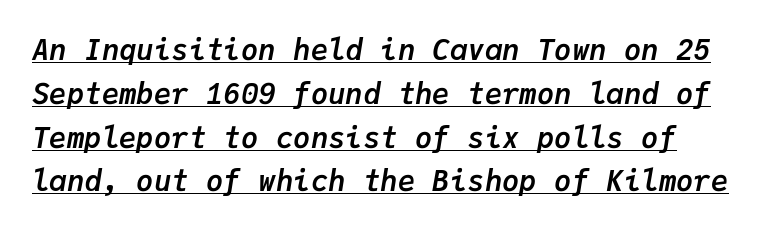
Q: Is the text bold? A: Yes.
Q: Is the text italic (slanted)? A: Yes, it leans right by about 9 degrees.
Q: Is the text underlined? A: Yes.
Q: Is the spacing between letters normal or unusually wide? A: Normal.
Q: Is the spacing between lines tight, normal or loose? A: Normal.
Q: Width (condensed, normal, or wide)? A: Normal.
Q: Stroke contrast? A: Low.
Q: x-height? A: Medium.
Q: Monospaced? A: Yes.
